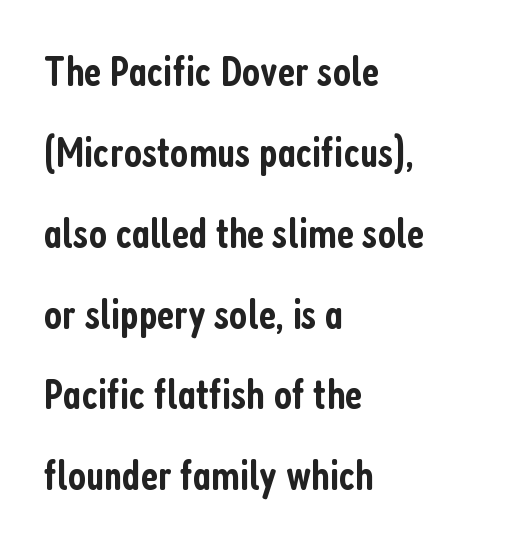
{"serif": "no", "italic": "no", "bold": "semi", "weight": "semibold", "width": "condensed", "stroke_contrast": "low", "x_height": "medium", "monospaced": "no", "underline": "no", "align": "left", "line_spacing_ratio": 1.88, "letter_spacing": "normal", "letter_spacing_em": 0.0, "glyph_px": 43}
